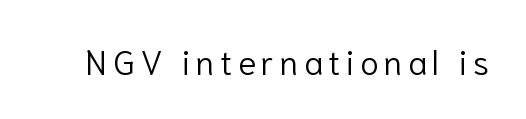
The image shows 34 px light sans-serif type, upright; set not underlined; low stroke contrast and a medium x-height.
